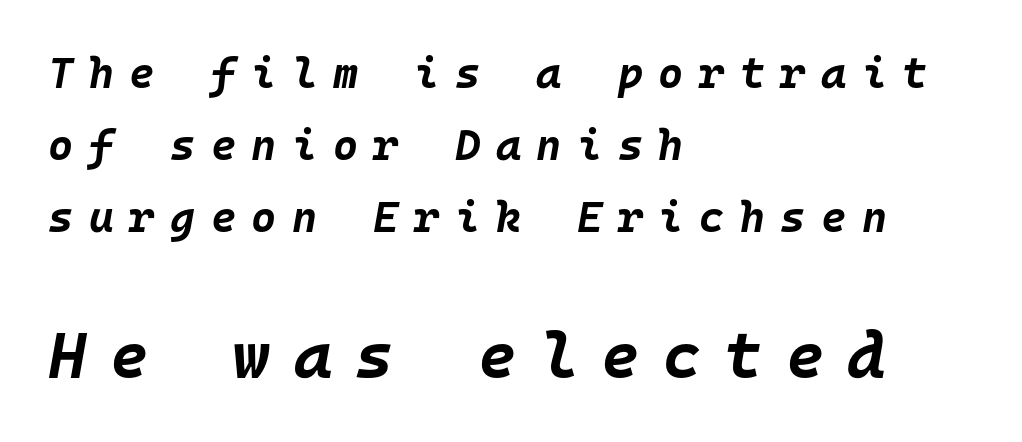
{"italic": "yes", "lean": "right", "slant_degrees": 10, "bold": "yes", "weight": "bold", "width": "normal", "stroke_contrast": "low", "x_height": "large", "monospaced": "yes", "underline": "no", "align": "left", "line_spacing": "normal", "line_spacing_ratio": 1.68, "letter_spacing": "wide", "letter_spacing_em": 0.36, "larger_block": "second", "size_ratio": 1.51, "glyph_px": 65}
